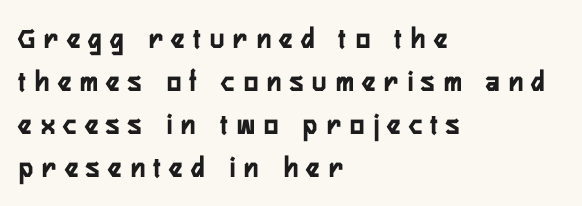
Q: Is the text italic (slanted)? A: No, it is upright.
Q: Is the typeface a serif or a sans-serif typeface? A: Sans-serif.
Q: Is the text underlined? A: No.
Q: How is the paragraph aligned? A: Left-aligned.
Q: Is the spacing between letters normal or unusually wide? A: Unusually wide.
Q: Is the spacing between lines tight, normal or loose? A: Normal.
Q: Width (condensed, normal, or wide)? A: Condensed.
Q: Stroke contrast? A: Low.
Q: x-height? A: Medium.
Q: Monospaced? A: No.
